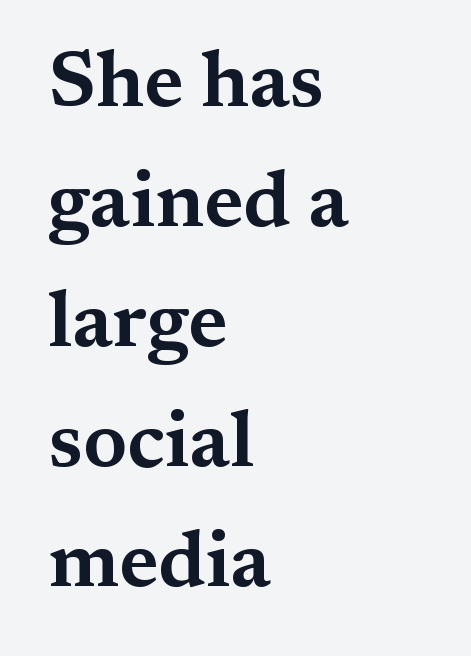
The foot of each line stays bare and open. Little horizontal feet cap the strokes, marking this as serif type. The ragged edge is on the right, which tells us the setting is flush left. Quick note: interline space is typical. Think of a printed novel: that variable character pitch is what you see here.
